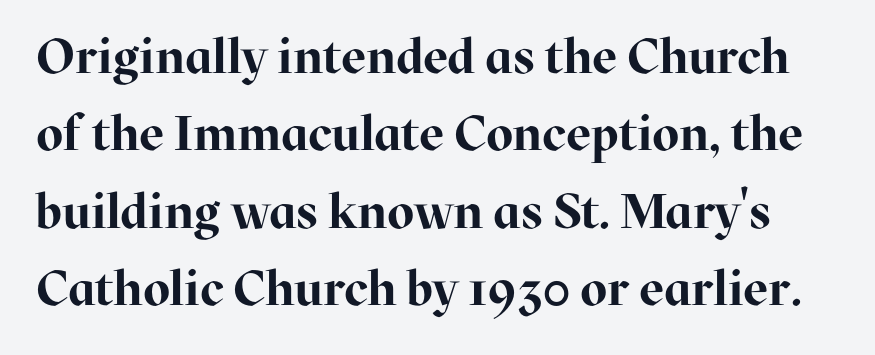
The image shows 49 px bold serif type, upright; set normal line spacing (1.58x), normal letter spacing, not underlined; high stroke contrast and a medium x-height.
